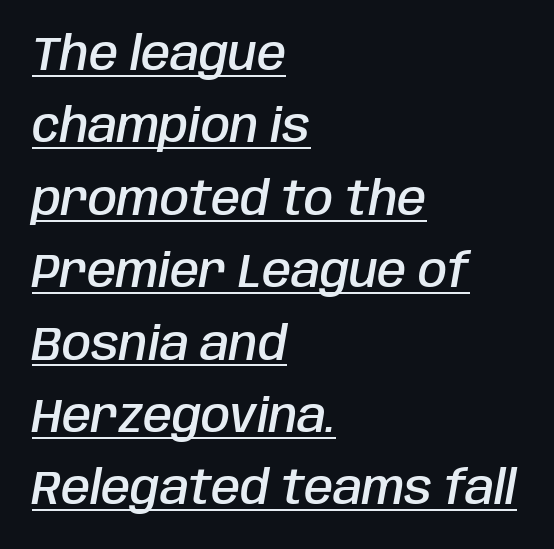
The image shows 47 px semibold, condensed type, italic (leaning right); set left-aligned, normal line spacing (1.54x), normal letter spacing, underlined; low stroke contrast and a large x-height.
